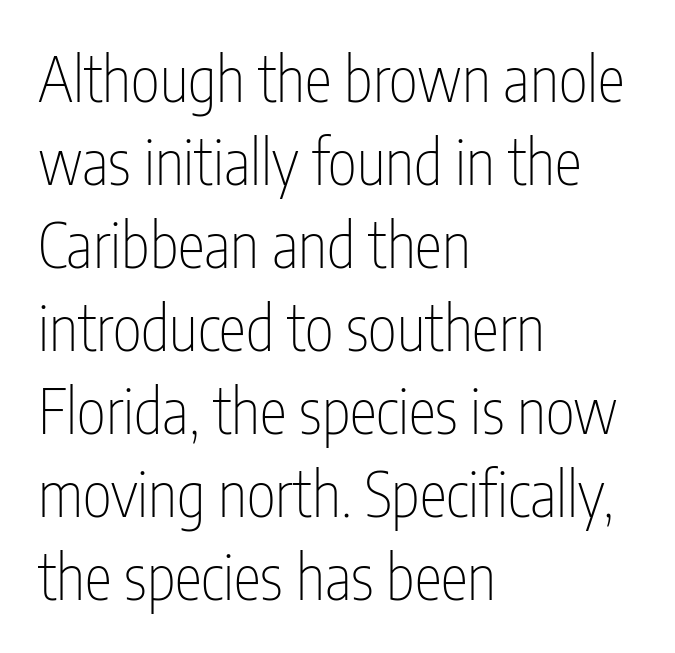
The image shows 62 px thin, condensed sans-serif type, upright; set left-aligned, normal line spacing (1.34x), normal letter spacing, not underlined; low stroke contrast and a medium x-height.
